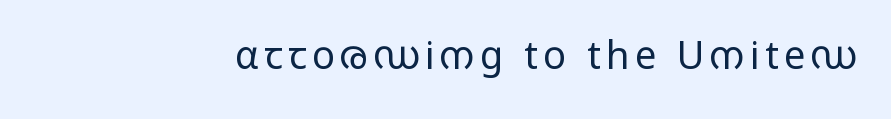
The image shows 38 px light, wide sans-serif type, upright; set not underlined; low stroke contrast and a medium x-height.
